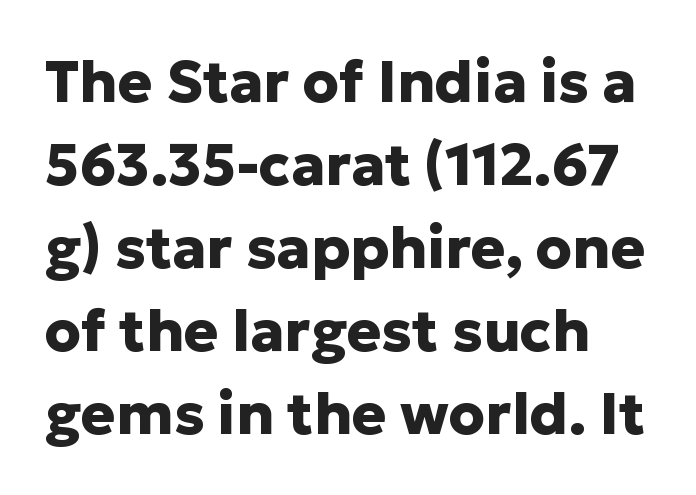
If you drew a line through each stem, it would be perfectly vertical. In terms of leading, this rendering sits right in the middle. Nobody touched the tracking dial on this one. Note the varied advance widths — an 'i' is clearly narrower than an 'm'.
